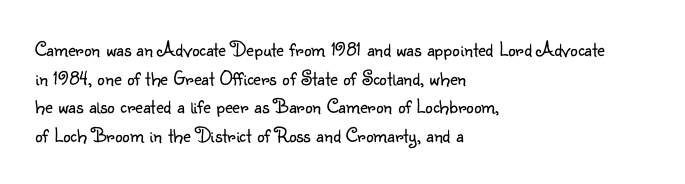
Line beginnings align vertically; line endings do not. Whoever set this chose a conventional vertical rhythm. Stroke mass is kept to a normal reading level or below. Nobody touched the tracking dial on this one.
